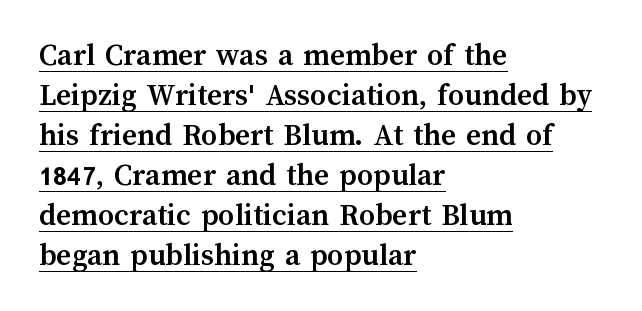
Compared with a centered layout, this one pins lines to the left instead. Quick note: underline on. Each new line begins a customary step beneath the previous one. The passage shown is typed in a proportional face where columns would drift.
